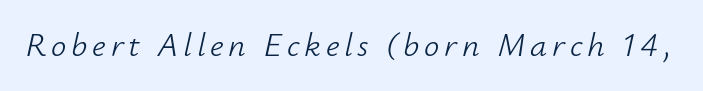
{"italic": "yes", "lean": "right", "slant_degrees": 12, "bold": "no", "weight": "light", "width": "normal", "stroke_contrast": "low", "x_height": "small", "monospaced": "no", "underline": "no", "glyph_px": 34}
